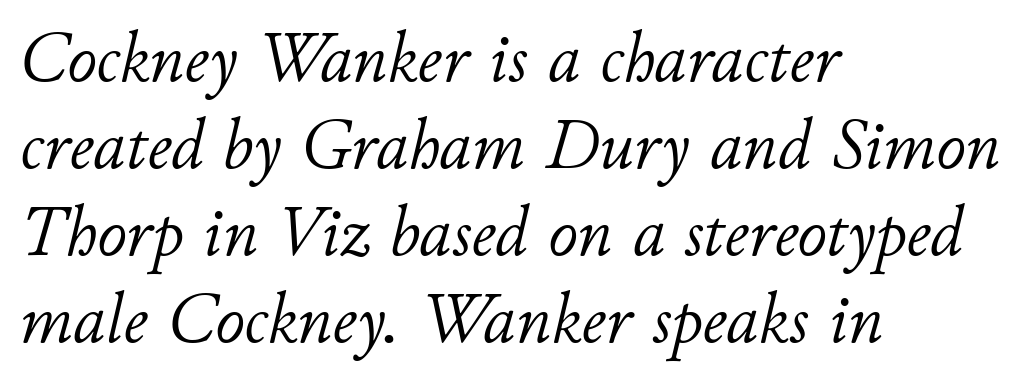
This sample has the flowing, uneven cadence of proportional lettering. Alignment: flush left. The zone under the glyphs is completely vacant. Summary of weight: not heavy and not bold.
